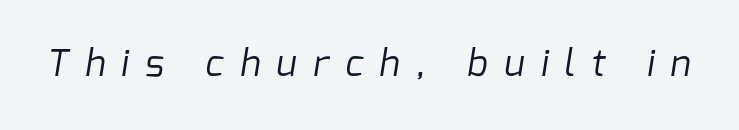
The image shows 37 px regular-weight sans-serif type; set unusually wide letter spacing (+0.44 em), not underlined; low stroke contrast and a medium x-height.
